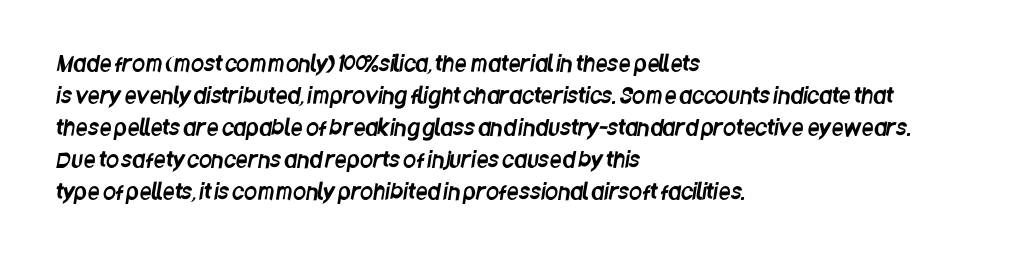
{"underline": "no", "align": "left", "line_spacing": "normal", "line_spacing_ratio": 1.52, "letter_spacing": "normal", "letter_spacing_em": 0.0, "glyph_px": 21}
